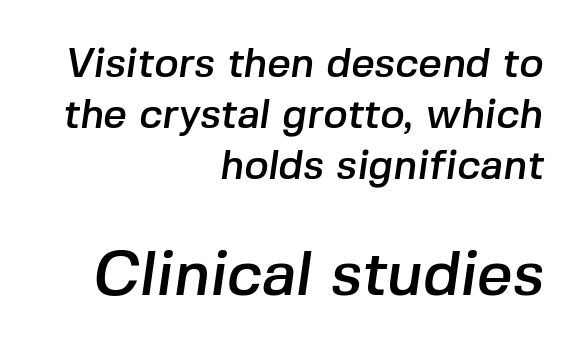
{"serif": "no", "width": "normal", "stroke_contrast": "low", "x_height": "medium", "monospaced": "no", "underline": "no", "align": "right", "line_spacing_ratio": 1.24, "letter_spacing": "normal", "letter_spacing_em": 0.0, "larger_block": "second", "size_ratio": 1.51, "glyph_px": 62}
